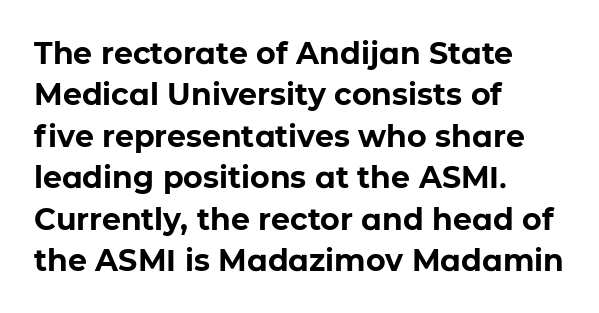
A full-strength bold gives these letters their thick strokes. Caption: standard tracking, unaltered. Every stem runs plumb, perpendicular to the baseline. The space beneath each line is pristine and unruled.
